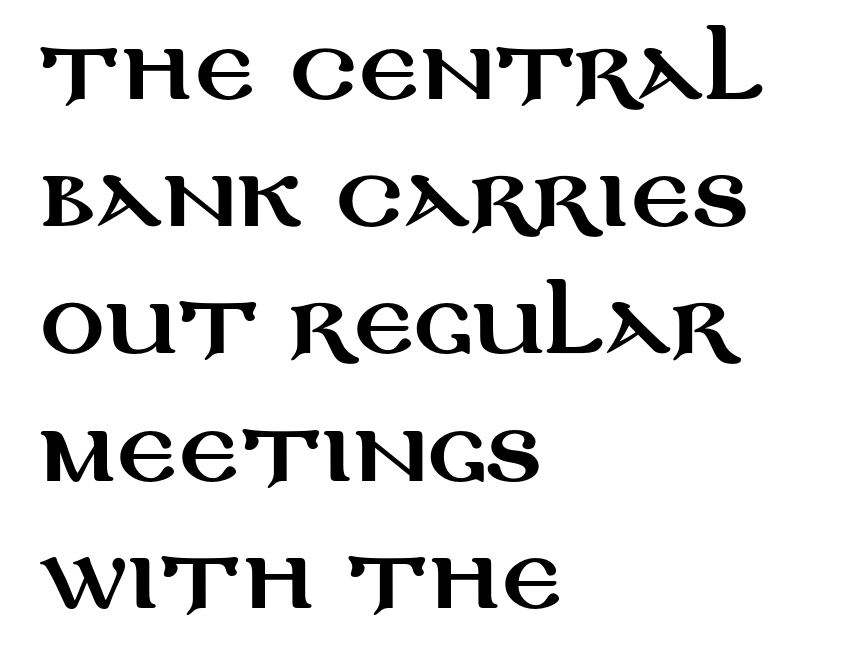
Q: Is the text italic (slanted)? A: No, it is upright.
Q: Is the typeface a serif or a sans-serif typeface? A: Sans-serif.
Q: Is the text underlined? A: No.
Q: How is the paragraph aligned? A: Left-aligned.
Q: Is the spacing between letters normal or unusually wide? A: Normal.
Q: Is the spacing between lines tight, normal or loose? A: Normal.
Q: Width (condensed, normal, or wide)? A: Wide.
Q: Stroke contrast? A: Medium.
Q: x-height? A: Large.
Q: Monospaced? A: No.
